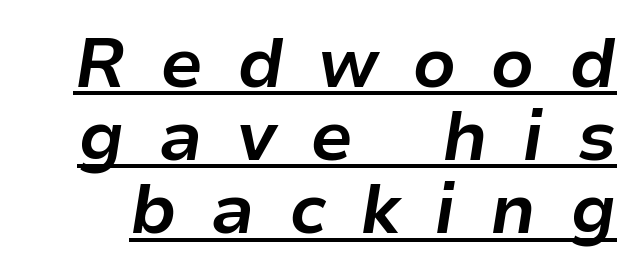
Q: Is the text bold? A: Yes.
Q: Is the text italic (slanted)? A: Yes, it leans right by about 9 degrees.
Q: Is the text underlined? A: Yes.
Q: Is the spacing between letters normal or unusually wide? A: Unusually wide.
Q: Is the spacing between lines tight, normal or loose? A: Tight.
Q: Width (condensed, normal, or wide)? A: Normal.
Q: Stroke contrast? A: Low.
Q: x-height? A: Medium.
Q: Monospaced? A: No.
